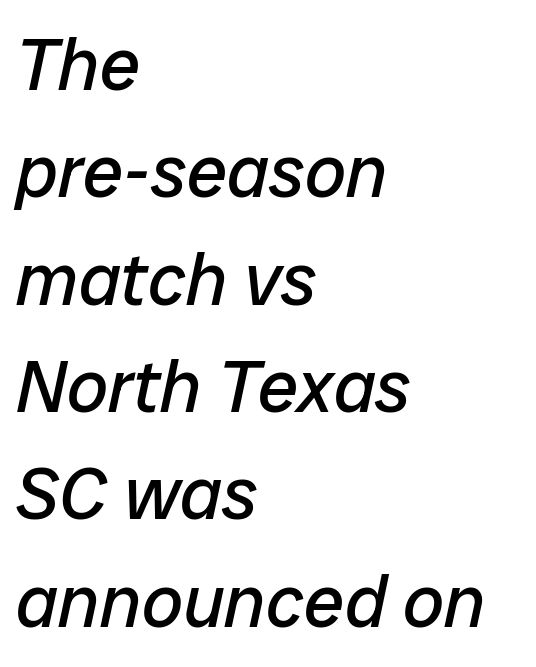
{"italic": "yes", "lean": "right", "slant_degrees": 12, "bold": "no", "weight": "regular", "width": "normal", "stroke_contrast": "low", "x_height": "medium", "monospaced": "no", "underline": "no", "align": "left", "line_spacing": "normal", "line_spacing_ratio": 1.47, "letter_spacing": "normal", "letter_spacing_em": 0.0, "glyph_px": 73}
